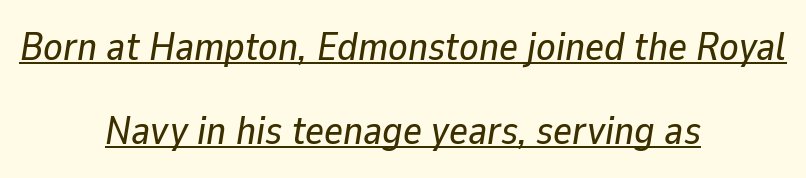
Q: Is the text italic (slanted)? A: Yes, it leans right by about 9 degrees.
Q: Is the text underlined? A: Yes.
Q: How is the paragraph aligned? A: Centered.
Q: Is the spacing between letters normal or unusually wide? A: Normal.
Q: Is the spacing between lines tight, normal or loose? A: Loose.
Q: Width (condensed, normal, or wide)? A: Normal.
Q: Stroke contrast? A: Low.
Q: x-height? A: Medium.
Q: Monospaced? A: No.
